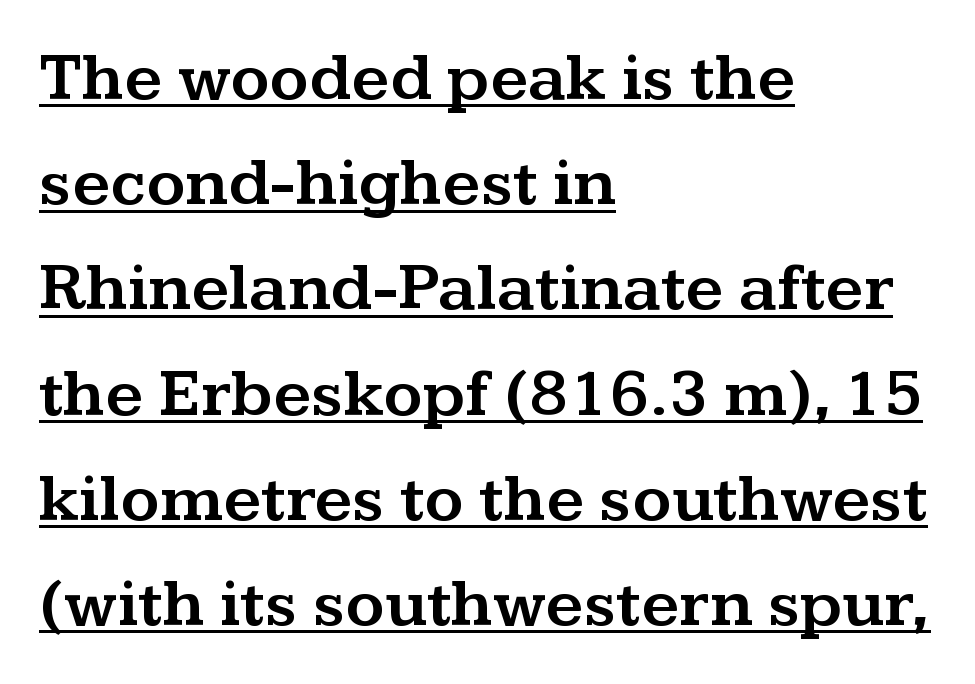
The image shows 67 px wide serif type, upright; set left-aligned, normal line spacing (1.57x), normal letter spacing, underlined; medium stroke contrast and a medium x-height.
